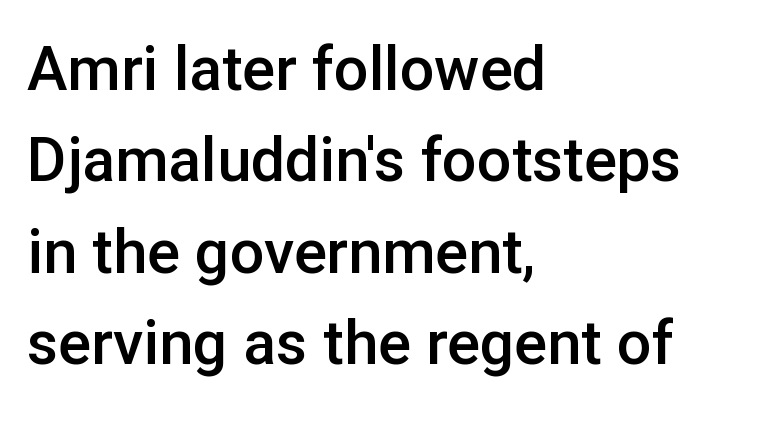
Q: Is the text bold? A: Semi-bold.
Q: Is the text italic (slanted)? A: No, it is upright.
Q: Is the typeface a serif or a sans-serif typeface? A: Sans-serif.
Q: Is the text underlined? A: No.
Q: How is the paragraph aligned? A: Left-aligned.
Q: Is the spacing between letters normal or unusually wide? A: Normal.
Q: Is the spacing between lines tight, normal or loose? A: Normal.
Q: Width (condensed, normal, or wide)? A: Normal.
Q: Stroke contrast? A: Low.
Q: x-height? A: Medium.
Q: Monospaced? A: No.
